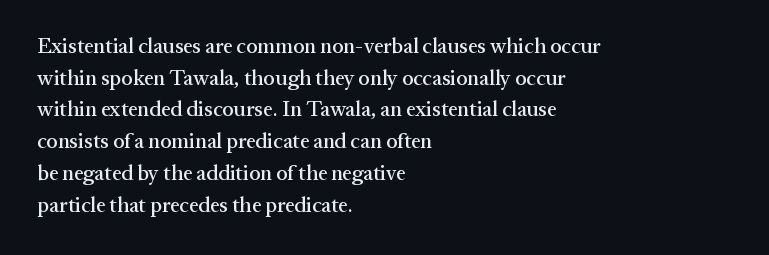
The image shows 21 px text type, upright; set left-aligned, normal line spacing (1.51x), normal letter spacing, not underlined.
